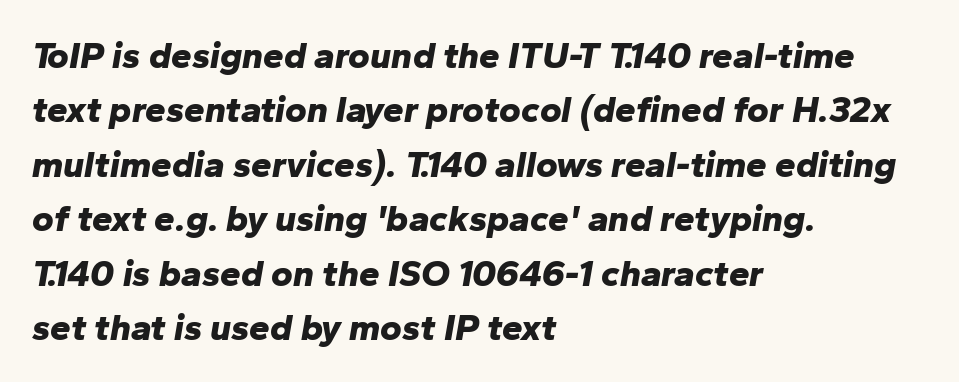
{"italic": "yes", "lean": "right", "slant_degrees": 10, "bold": "yes", "weight": "bold", "width": "normal", "stroke_contrast": "low", "x_height": "medium", "monospaced": "no", "underline": "no", "align": "left", "line_spacing": "normal", "line_spacing_ratio": 1.47, "letter_spacing": "normal", "letter_spacing_em": 0.0, "glyph_px": 37}
